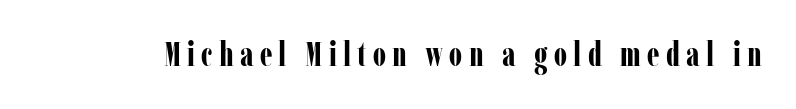
Q: Is the text bold? A: Yes.
Q: Is the text italic (slanted)? A: No, it is upright.
Q: Is the typeface a serif or a sans-serif typeface? A: Serif.
Q: Is the text underlined? A: No.
Q: Width (condensed, normal, or wide)? A: Condensed.
Q: Stroke contrast? A: Low.
Q: x-height? A: Medium.
Q: Monospaced? A: No.
